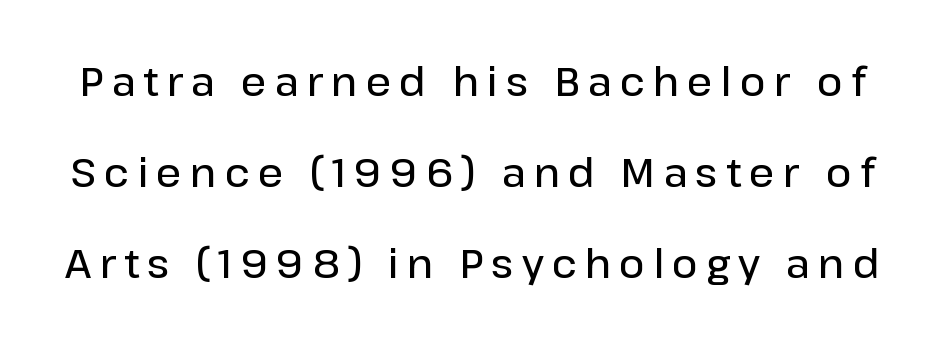
The passage shown is typeset with a sans-serif family. Honestly, the rows look like they've been pulled way apart. The letters advance in unequal steps, a hallmark of proportional type. Caption: expanded tracking, letters set apart. Every letter is mildly thick-stroked: semibold rather than bold.
